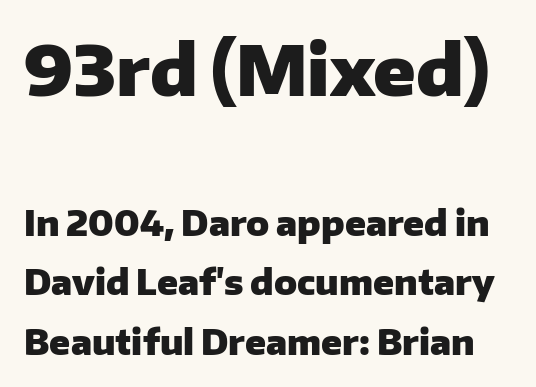
Q: Is the text bold? A: Yes.
Q: Is the text italic (slanted)? A: No, it is upright.
Q: Is the typeface a serif or a sans-serif typeface? A: Sans-serif.
Q: Is the text underlined? A: No.
Q: Is the spacing between letters normal or unusually wide? A: Normal.
Q: Which block of text is set in a larger size, the first (top) or the second (bottom)? A: The first (top) one.
Q: Width (condensed, normal, or wide)? A: Normal.
Q: Stroke contrast? A: Low.
Q: x-height? A: Medium.
Q: Monospaced? A: No.
